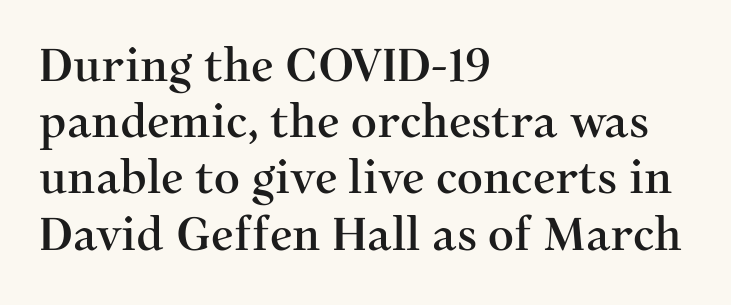
{"serif": "yes", "italic": "no", "width": "normal", "stroke_contrast": "medium", "x_height": "medium", "monospaced": "no", "underline": "no", "align": "left", "line_spacing": "normal", "line_spacing_ratio": 1.25, "letter_spacing": "normal", "letter_spacing_em": 0.0, "glyph_px": 45}
